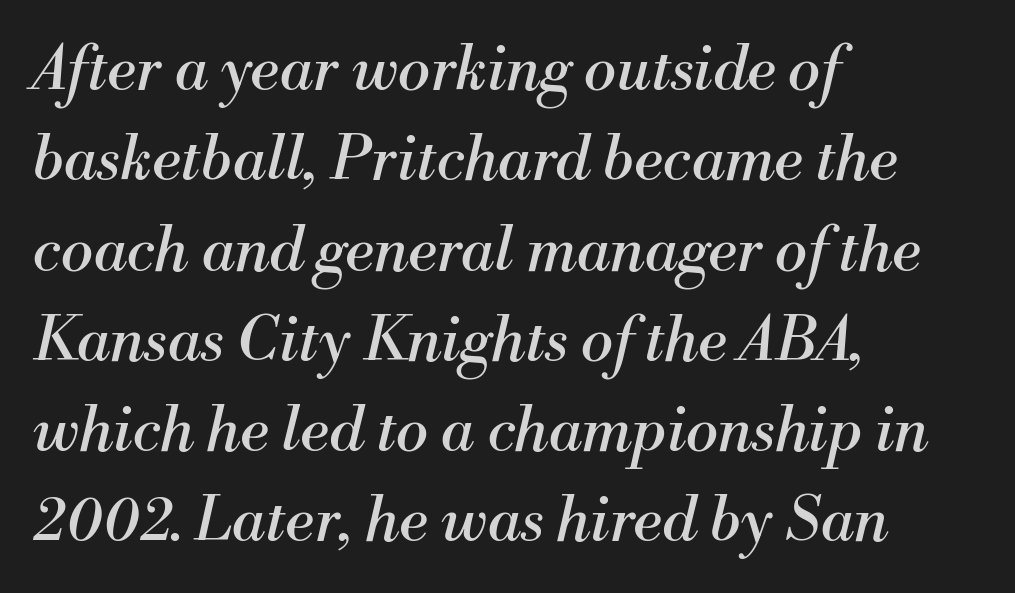
{"serif": "yes", "italic": "yes", "lean": "right", "slant_degrees": 13, "bold": "no", "weight": "regular", "width": "normal", "stroke_contrast": "medium", "x_height": "small", "monospaced": "no", "underline": "no", "align": "left", "line_spacing": "normal", "line_spacing_ratio": 1.48, "letter_spacing": "normal", "letter_spacing_em": 0.0, "glyph_px": 61}
